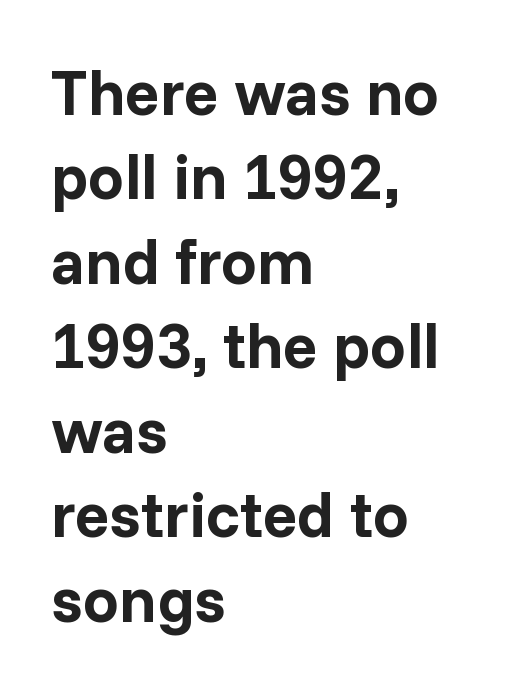
Spacing between characters is what you'd get straight out of the box. Look at the bottom of the vertical strokes: they stop flat, with no serifs. Students, observe: this is what conventionally led text looks like. The glyphs are unaccompanied by any horizontal stroke below them. Each glyph is drawn with heavy, bold strokes. Upright lettering throughout.
